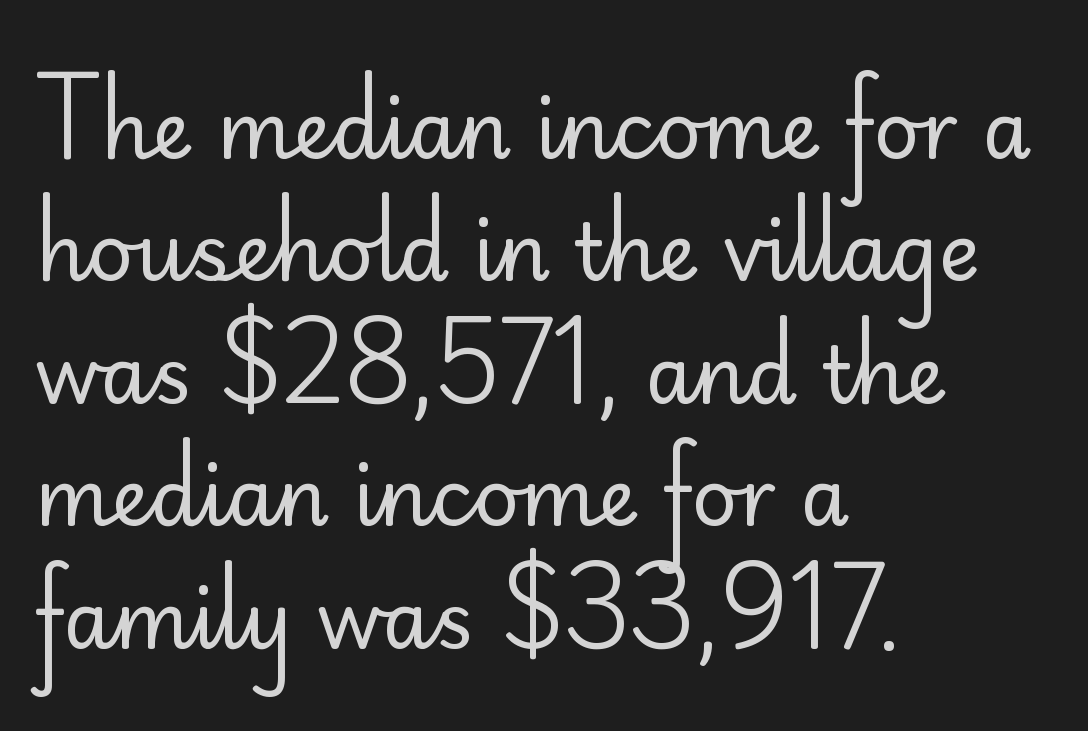
The image shows 79 px regular-weight sans-serif type, upright; set left-aligned, normal line spacing (1.55x), normal letter spacing, not underlined; low stroke contrast and a small x-height.
